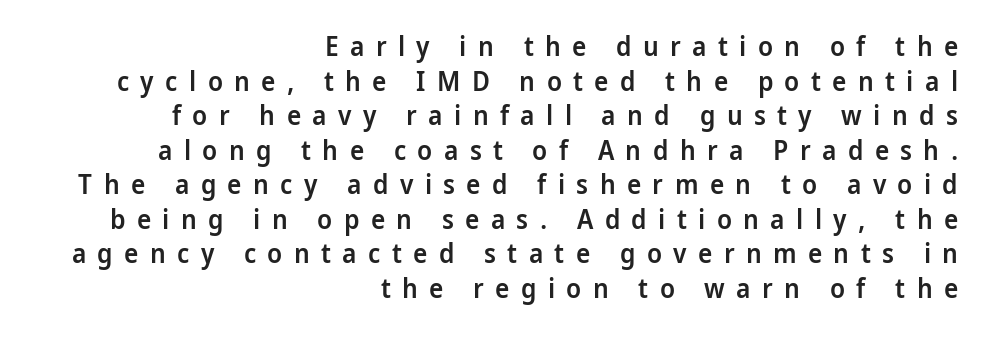
The image shows 27 px text type, upright; set right-aligned, normal line spacing (1.28x), unusually wide letter spacing (+0.42 em), not underlined.
